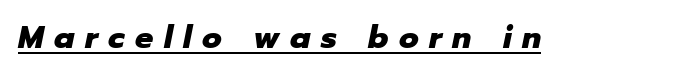
Honestly, the letter spacing is so wide it's the main thing you notice. Heavy-handed strokes throughout: this text is bold. Spacing verdict: proportional, widths tailored to each character. Underline: present. Notice how the stems are inclined rather than vertical — that's the hallmark of italics.
